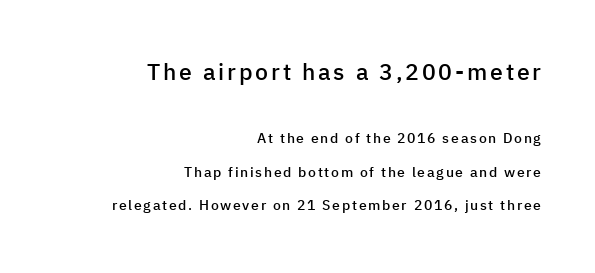
The image shows 23 px text type, upright; set right-aligned, loose line spacing (2.39x), not underlined; the first (top) block is 1.64x larger.
